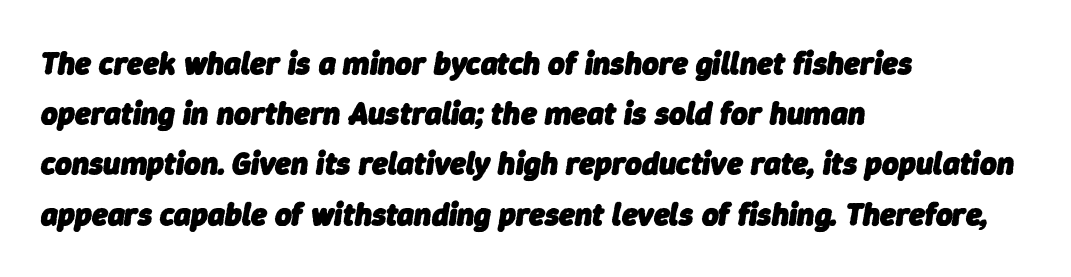
Q: Is the text bold? A: Yes.
Q: Is the text italic (slanted)? A: Yes, it leans right by about 9 degrees.
Q: Is the text underlined? A: No.
Q: How is the paragraph aligned? A: Left-aligned.
Q: Is the spacing between letters normal or unusually wide? A: Normal.
Q: Is the spacing between lines tight, normal or loose? A: Normal.
Q: Width (condensed, normal, or wide)? A: Normal.
Q: Stroke contrast? A: Low.
Q: x-height? A: Medium.
Q: Monospaced? A: No.
